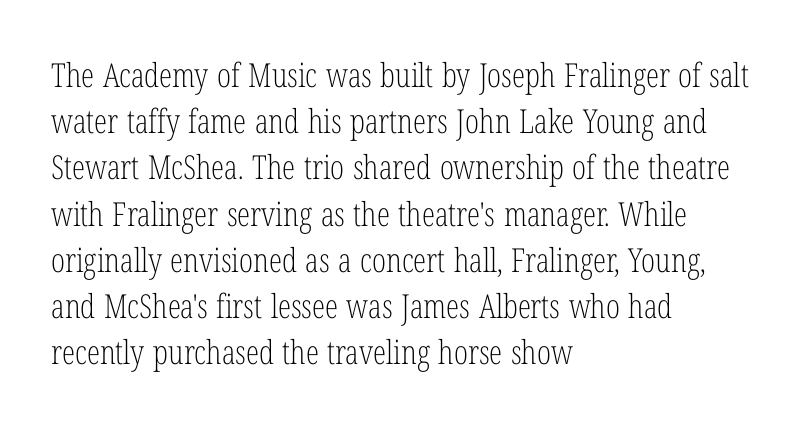
To sum up the face: it has serifs. Style check: upright. Each word holds together tightly as a unit, with standard inter-letter gaps. Looks like regular typesetting: each glyph gets only the width it needs. Ink coverage per letter is moderate at most. The paragraph shown leans on its left margin.
